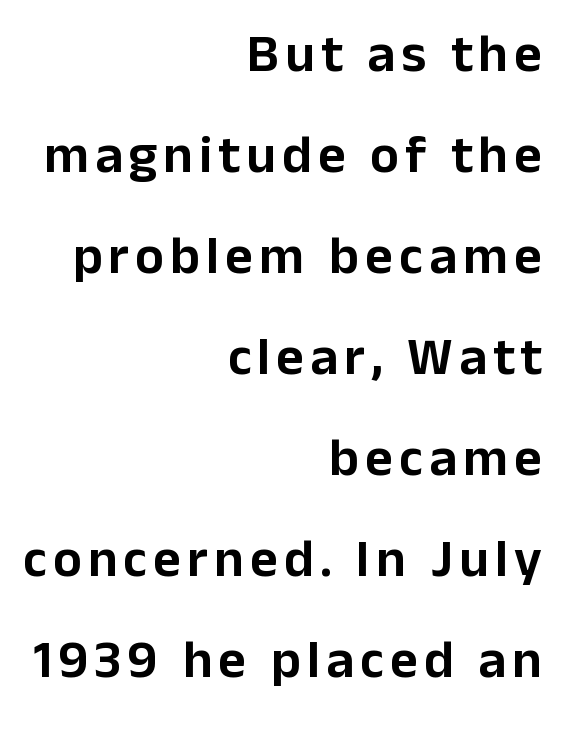
The image shows 54 px sans-serif type, upright; set right-aligned, line spacing 1.87x, not underlined; low stroke contrast and a medium x-height.
